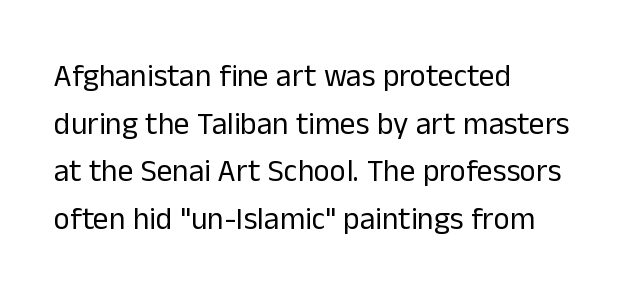
Q: Is the text bold? A: No.
Q: Is the text italic (slanted)? A: No, it is upright.
Q: Is the typeface a serif or a sans-serif typeface? A: Sans-serif.
Q: Is the text underlined? A: No.
Q: How is the paragraph aligned? A: Left-aligned.
Q: Is the spacing between letters normal or unusually wide? A: Normal.
Q: Is the spacing between lines tight, normal or loose? A: Normal.
Q: Width (condensed, normal, or wide)? A: Normal.
Q: Stroke contrast? A: Low.
Q: x-height? A: Medium.
Q: Monospaced? A: No.
